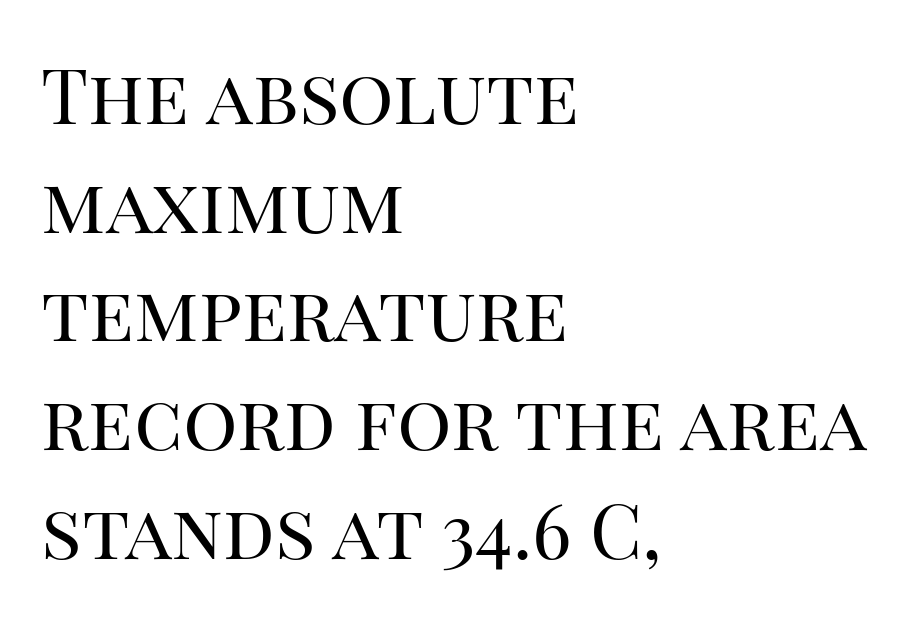
The image shows 76 px regular-weight serif type, upright; set left-aligned, normal line spacing (1.43x), normal letter spacing, not underlined; high stroke contrast and a large x-height.
